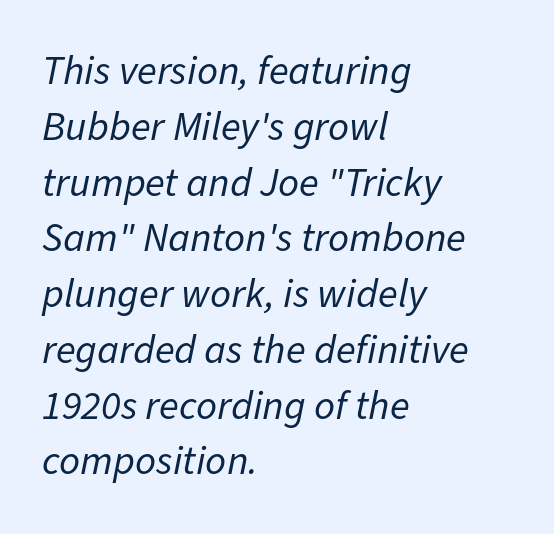
Q: Is the text bold? A: No.
Q: Is the text italic (slanted)? A: Yes, it leans right by about 11 degrees.
Q: Is the text underlined? A: No.
Q: How is the paragraph aligned? A: Left-aligned.
Q: Is the spacing between letters normal or unusually wide? A: Normal.
Q: Is the spacing between lines tight, normal or loose? A: Normal.
Q: Width (condensed, normal, or wide)? A: Normal.
Q: Stroke contrast? A: Low.
Q: x-height? A: Medium.
Q: Monospaced? A: No.
